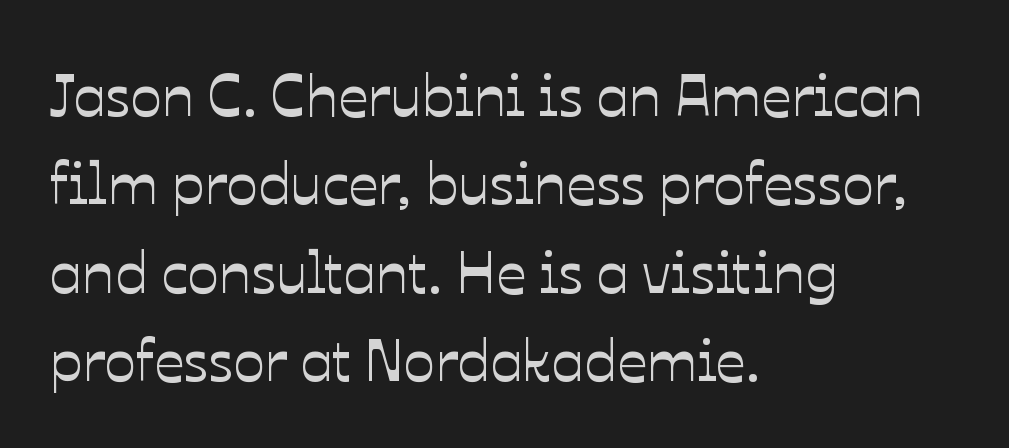
Q: Is the text italic (slanted)? A: No, it is upright.
Q: Is the text underlined? A: No.
Q: How is the paragraph aligned? A: Left-aligned.
Q: Is the spacing between letters normal or unusually wide? A: Normal.
Q: Is the spacing between lines tight, normal or loose? A: Normal.
Q: Width (condensed, normal, or wide)? A: Normal.
Q: Stroke contrast? A: Low.
Q: x-height? A: Medium.
Q: Monospaced? A: No.
